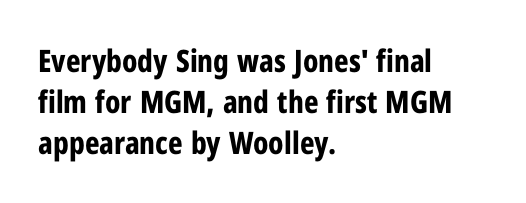
The setting favours the left margin, as ordinary paragraphs usually do. Observe the absence of serifs on each vertical stroke in this sample. You could call the tracking neutral — neither tight nor loose. Honestly, there is no underline to notice here at all.
